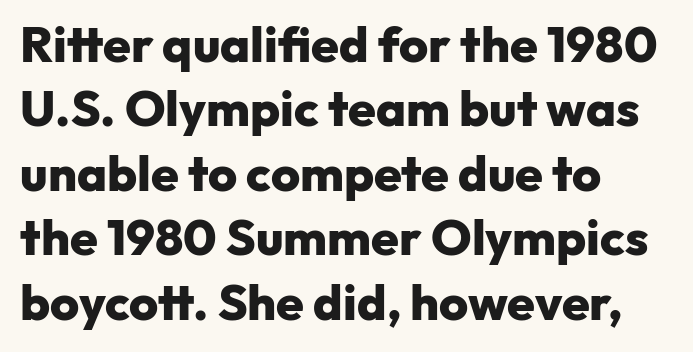
The line texture is even and compact thanks to regular tracking. Has an underline been added? It has not. Vertically, the passage feels balanced, rows spaced as you'd expect. These lines were composed using upright roman letters. Is this a fixed-width face? No — the glyphs have proportional, varying widths. The letters carry no serifs — their stems end cleanly without finishing strokes.
